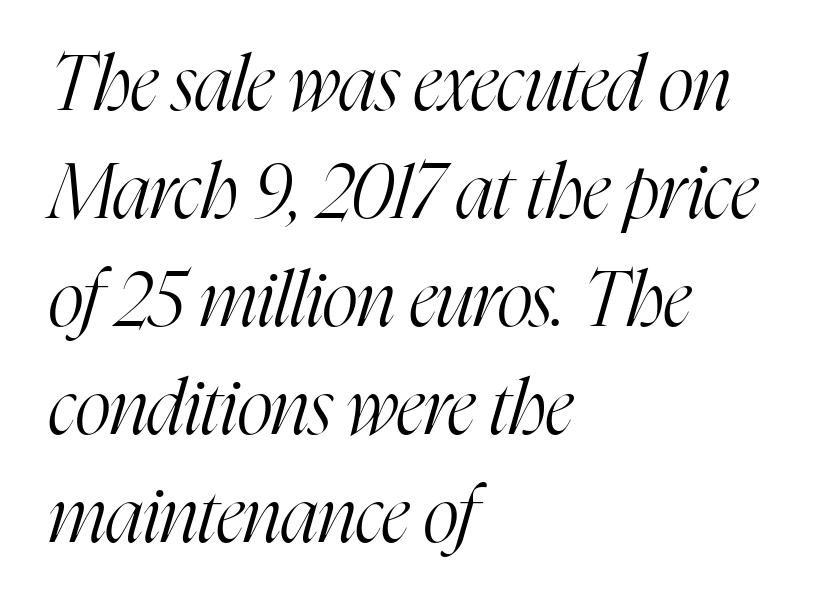
Notice how the passage keeps a crisp vertical edge on the left only. You could not count columns in this text — the font is proportionally spaced. The words here are not underlined. The lettering tilts uniformly, giving the passage an italic look. Students, observe: this is what conventionally led text looks like.
